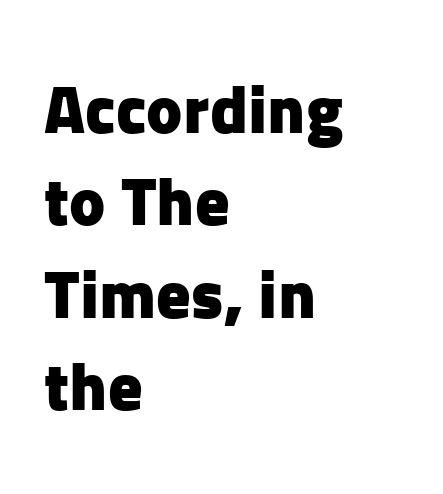
Q: Is the text bold? A: Yes.
Q: Is the text italic (slanted)? A: No, it is upright.
Q: Is the typeface a serif or a sans-serif typeface? A: Sans-serif.
Q: Is the text underlined? A: No.
Q: How is the paragraph aligned? A: Left-aligned.
Q: Is the spacing between letters normal or unusually wide? A: Normal.
Q: Is the spacing between lines tight, normal or loose? A: Normal.
Q: Width (condensed, normal, or wide)? A: Normal.
Q: Stroke contrast? A: Low.
Q: x-height? A: Medium.
Q: Monospaced? A: No.
